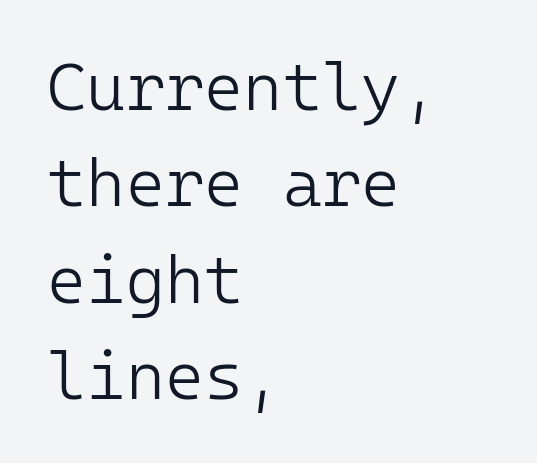
The weight tops out at a normal text grade. The paragraph has a hard left edge and a soft right edge. The letters march in equal steps, a hallmark of fixed-pitch type. Vertical strokes here are truly vertical. The strip under each line holds only bare page.
